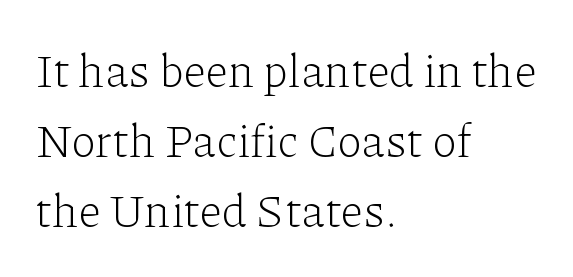
{"serif": "yes", "italic": "no", "bold": "no", "weight": "light", "width": "normal", "stroke_contrast": "low", "x_height": "medium", "monospaced": "no", "underline": "no", "align": "left", "line_spacing": "normal", "line_spacing_ratio": 1.52, "letter_spacing": "normal", "letter_spacing_em": 0.0, "glyph_px": 46}
